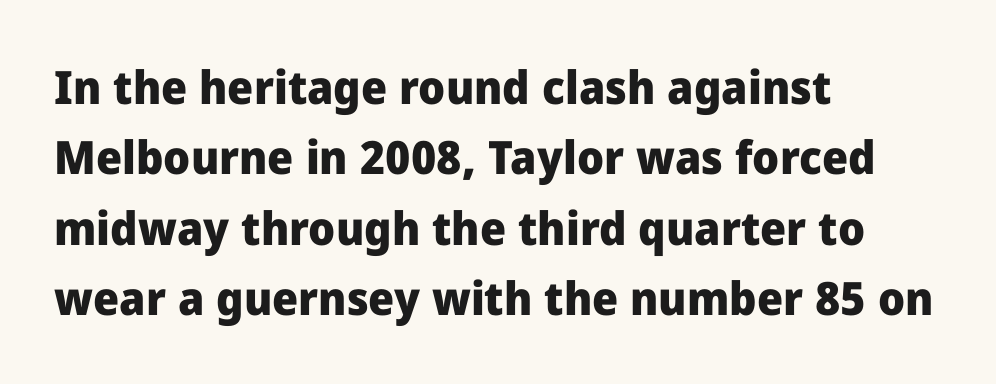
{"serif": "no", "italic": "no", "bold": "yes", "weight": "heavy", "width": "normal", "stroke_contrast": "low", "x_height": "medium", "monospaced": "no", "underline": "no", "align": "left", "line_spacing": "normal", "line_spacing_ratio": 1.53, "letter_spacing": "normal", "letter_spacing_em": 0.0, "glyph_px": 46}
